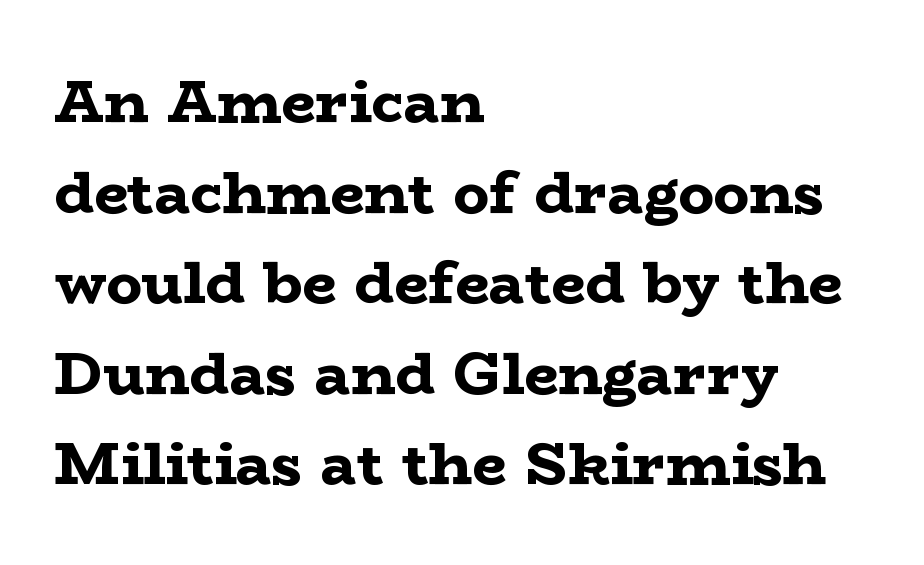
Q: Is the text bold? A: Yes.
Q: Is the text italic (slanted)? A: No, it is upright.
Q: Is the typeface a serif or a sans-serif typeface? A: Serif.
Q: Is the text underlined? A: No.
Q: How is the paragraph aligned? A: Left-aligned.
Q: Is the spacing between letters normal or unusually wide? A: Normal.
Q: Is the spacing between lines tight, normal or loose? A: Normal.
Q: Width (condensed, normal, or wide)? A: Wide.
Q: Stroke contrast? A: Low.
Q: x-height? A: Medium.
Q: Monospaced? A: No.
